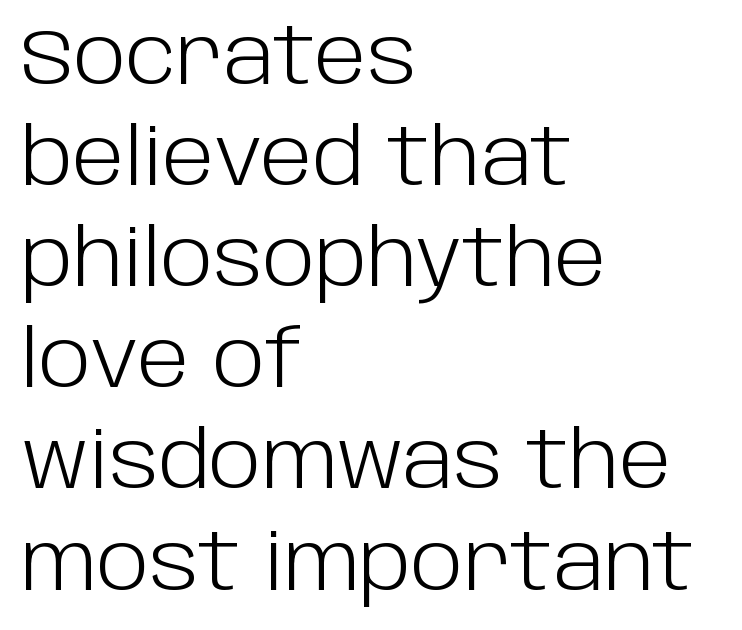
Q: Is the text bold? A: No.
Q: Is the text italic (slanted)? A: No, it is upright.
Q: Is the typeface a serif or a sans-serif typeface? A: Sans-serif.
Q: Is the text underlined? A: No.
Q: How is the paragraph aligned? A: Left-aligned.
Q: Is the spacing between letters normal or unusually wide? A: Normal.
Q: Is the spacing between lines tight, normal or loose? A: Normal.
Q: Width (condensed, normal, or wide)? A: Normal.
Q: Stroke contrast? A: Low.
Q: x-height? A: Large.
Q: Monospaced? A: No.
